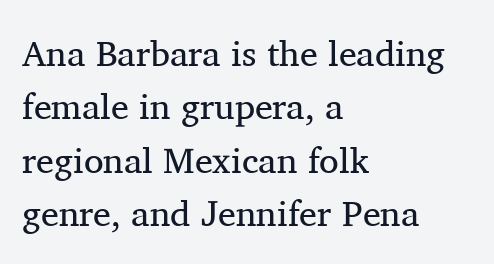
The image shows 36 px regular-weight serif type, upright; set left-aligned, normal line spacing (1.48x), normal letter spacing, not underlined; medium stroke contrast and a medium x-height.
